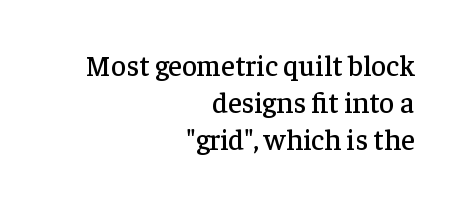
The image shows 29 px serif type, upright; set right-aligned, normal line spacing (1.28x), normal letter spacing, not underlined; low stroke contrast and a medium x-height.
